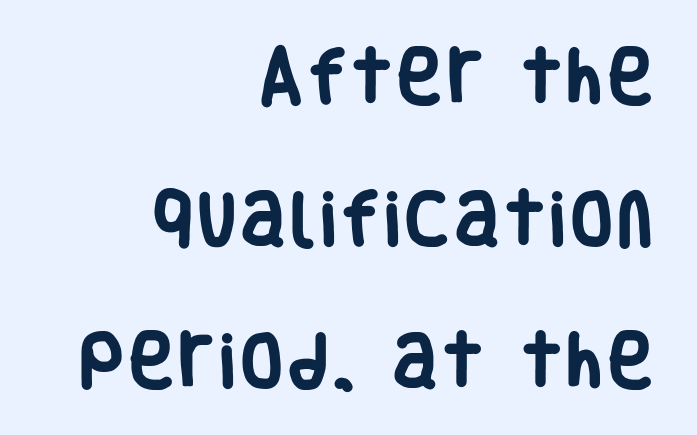
Q: Is the text bold? A: Yes.
Q: Is the text italic (slanted)? A: No, it is upright.
Q: Is the typeface a serif or a sans-serif typeface? A: Sans-serif.
Q: Is the text underlined? A: No.
Q: How is the paragraph aligned? A: Right-aligned.
Q: Is the spacing between lines tight, normal or loose? A: Loose.
Q: Width (condensed, normal, or wide)? A: Condensed.
Q: Stroke contrast? A: Low.
Q: x-height? A: Large.
Q: Monospaced? A: No.
